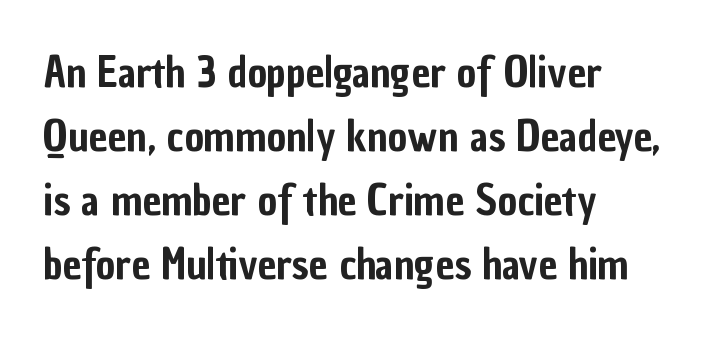
The passage shown stacks its lines at a standard gap. Note: no serifs on the glyphs. The zone under the glyphs is completely vacant. Does the lettering tilt? It doesn't — this is upright. Do the characters align in a grid? No, the font is proportional. This rendering leaves character spacing at its baseline value.
